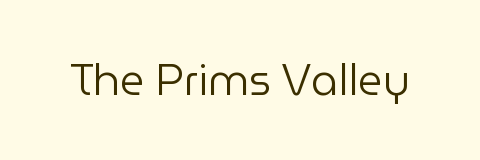
{"serif": "no", "italic": "no", "bold": "no", "weight": "regular", "width": "normal", "stroke_contrast": "low", "x_height": "medium", "monospaced": "no", "underline": "no", "letter_spacing": "normal", "letter_spacing_em": 0.0, "glyph_px": 43}
